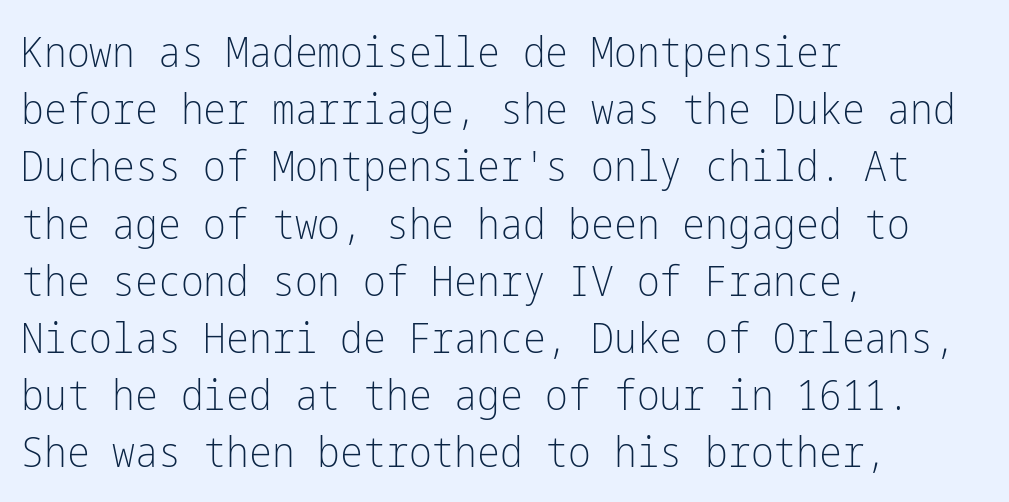
Q: Is the text bold? A: No.
Q: Is the text italic (slanted)? A: No, it is upright.
Q: Is the typeface a serif or a sans-serif typeface? A: Sans-serif.
Q: Is the text underlined? A: No.
Q: How is the paragraph aligned? A: Left-aligned.
Q: Is the spacing between letters normal or unusually wide? A: Normal.
Q: Is the spacing between lines tight, normal or loose? A: Normal.
Q: Width (condensed, normal, or wide)? A: Condensed.
Q: Stroke contrast? A: Low.
Q: x-height? A: Medium.
